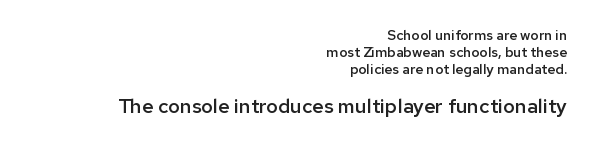
Q: Is the text bold? A: Semi-bold.
Q: Is the text italic (slanted)? A: No, it is upright.
Q: Is the text underlined? A: No.
Q: How is the paragraph aligned? A: Right-aligned.
Q: Is the spacing between letters normal or unusually wide? A: Normal.
Q: Which block of text is set in a larger size, the first (top) or the second (bottom)? A: The second (bottom) one.
